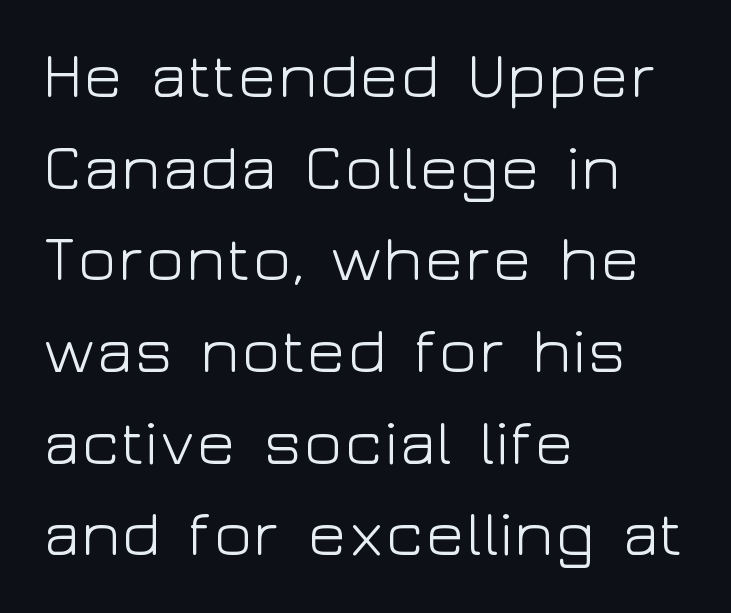
{"serif": "no", "italic": "no", "bold": "no", "weight": "light", "width": "wide", "stroke_contrast": "low", "x_height": "medium", "monospaced": "no", "underline": "no", "align": "left", "line_spacing": "normal", "line_spacing_ratio": 1.41, "letter_spacing": "normal", "letter_spacing_em": 0.0, "glyph_px": 65}
